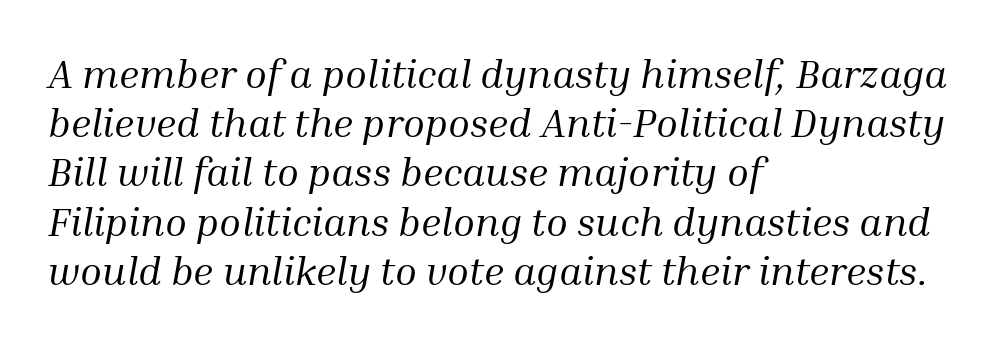
{"serif": "yes", "italic": "yes", "lean": "right", "slant_degrees": 10, "bold": "no", "weight": "regular", "width": "normal", "stroke_contrast": "medium", "x_height": "medium", "monospaced": "no", "underline": "no", "align": "left", "line_spacing_ratio": 1.23, "letter_spacing": "normal", "letter_spacing_em": 0.0, "glyph_px": 40}
